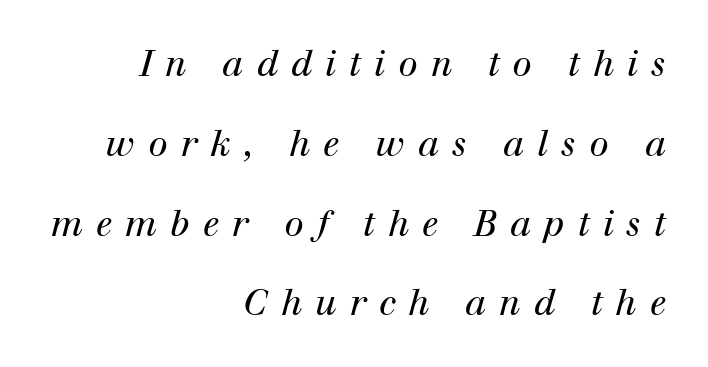
The image shows 35 px regular-weight serif type, italic (leaning right); set right-aligned, loose line spacing (2.28x), unusually wide letter spacing (+0.37 em), not underlined; high stroke contrast and a medium x-height.
